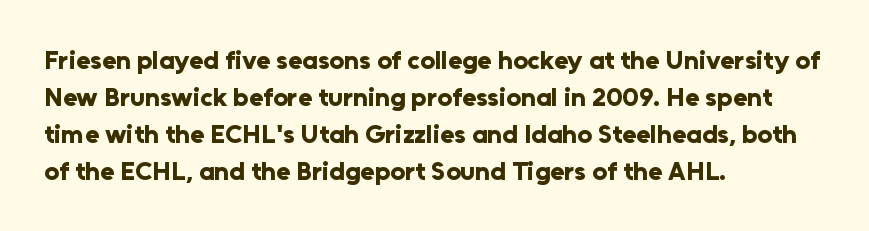
The image shows 26 px bold type, upright; set left-aligned, normal line spacing (1.42x), normal letter spacing, not underlined.
